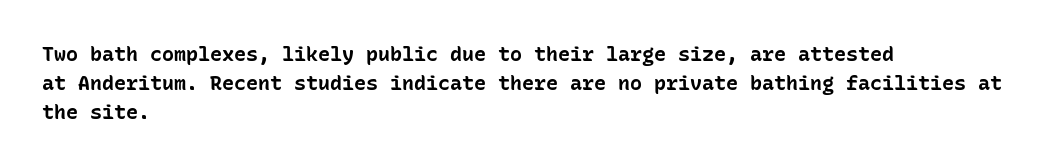
The image shows 20 px bold type, upright; set left-aligned, normal line spacing (1.44x), normal letter spacing, not underlined.
